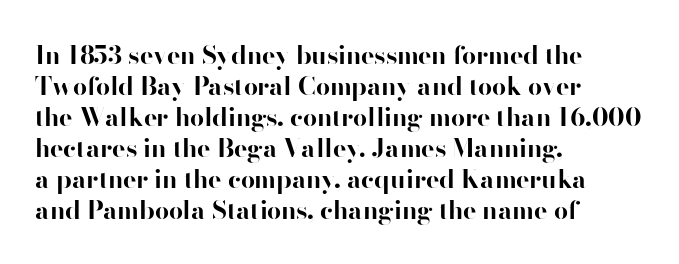
The image shows 25 px bold type, upright; set left-aligned, line spacing 1.24x, normal letter spacing, not underlined.
